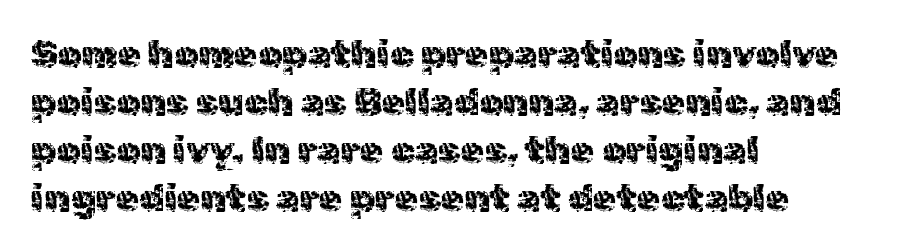
{"serif": "no", "italic": "no", "bold": "no", "weight": "regular", "width": "normal", "x_height": "medium", "monospaced": "no", "underline": "no", "align": "left", "line_spacing": "normal", "line_spacing_ratio": 1.26, "letter_spacing": "normal", "letter_spacing_em": 0.0, "glyph_px": 38}
